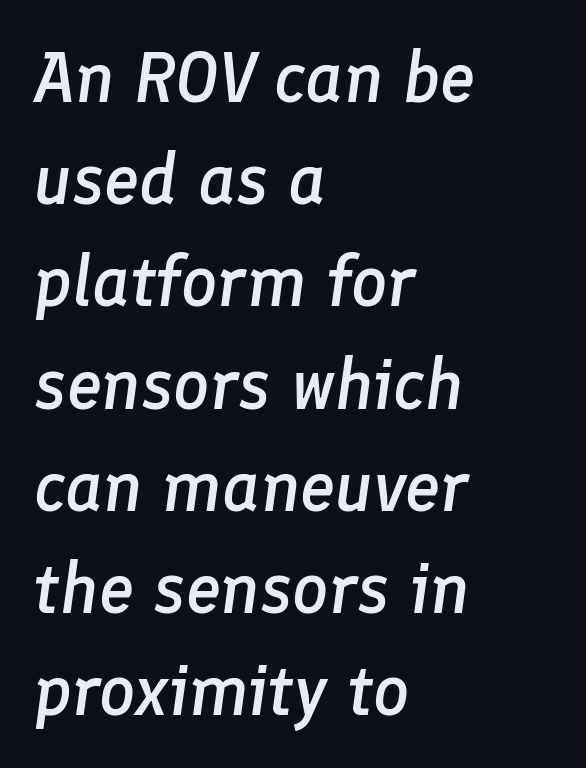
A typesetter would call this zero additional tracking. The specimen reads as italic at a glance. Caption: multi-line text, flush left, ragged right. This sample keeps an unexceptional amount of space between lines.
